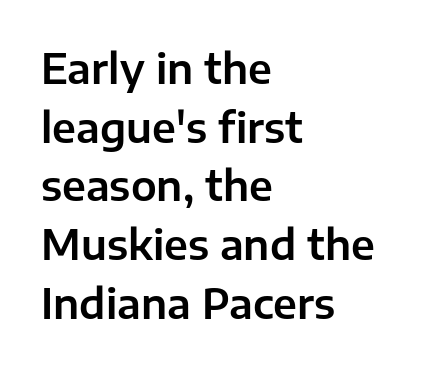
Q: Is the text italic (slanted)? A: No, it is upright.
Q: Is the typeface a serif or a sans-serif typeface? A: Sans-serif.
Q: Is the text underlined? A: No.
Q: How is the paragraph aligned? A: Left-aligned.
Q: Is the spacing between letters normal or unusually wide? A: Normal.
Q: Is the spacing between lines tight, normal or loose? A: Normal.
Q: Width (condensed, normal, or wide)? A: Normal.
Q: Stroke contrast? A: Low.
Q: x-height? A: Medium.
Q: Monospaced? A: No.
